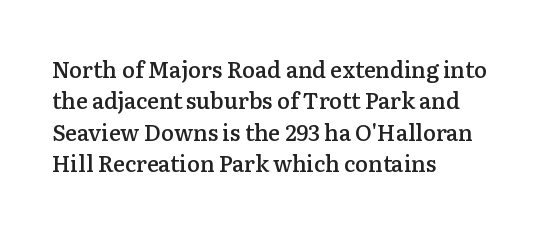
Q: Is the text bold? A: Semi-bold.
Q: Is the text italic (slanted)? A: No, it is upright.
Q: Is the text underlined? A: No.
Q: How is the paragraph aligned? A: Left-aligned.
Q: Is the spacing between letters normal or unusually wide? A: Normal.
Q: Is the spacing between lines tight, normal or loose? A: Normal.
